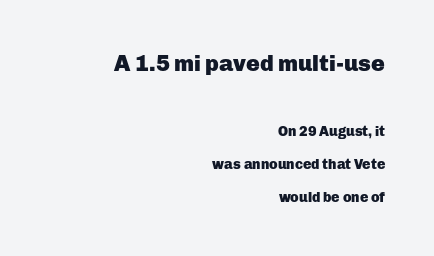
The image shows 23 px bold type, upright; set right-aligned, loose line spacing (2.37x), normal letter spacing, not underlined; the first (top) block is 1.64x larger.
